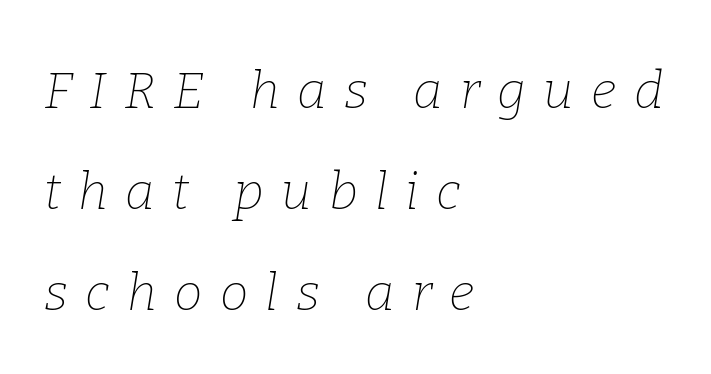
Q: Is the text bold? A: No.
Q: Is the text italic (slanted)? A: Yes, it leans right by about 9 degrees.
Q: Is the typeface a serif or a sans-serif typeface? A: Serif.
Q: Is the text underlined? A: No.
Q: How is the paragraph aligned? A: Left-aligned.
Q: Is the spacing between letters normal or unusually wide? A: Unusually wide.
Q: Is the spacing between lines tight, normal or loose? A: Loose.
Q: Width (condensed, normal, or wide)? A: Normal.
Q: Stroke contrast? A: Low.
Q: x-height? A: Medium.
Q: Monospaced? A: No.
